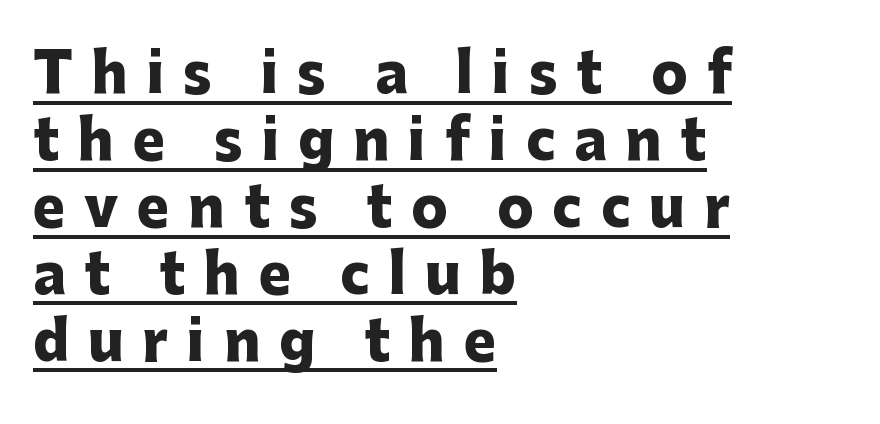
Q: Is the text bold? A: Yes.
Q: Is the text italic (slanted)? A: No, it is upright.
Q: Is the typeface a serif or a sans-serif typeface? A: Sans-serif.
Q: Is the text underlined? A: Yes.
Q: How is the paragraph aligned? A: Left-aligned.
Q: Is the spacing between letters normal or unusually wide? A: Unusually wide.
Q: Width (condensed, normal, or wide)? A: Normal.
Q: Stroke contrast? A: Low.
Q: x-height? A: Medium.
Q: Monospaced? A: No.
